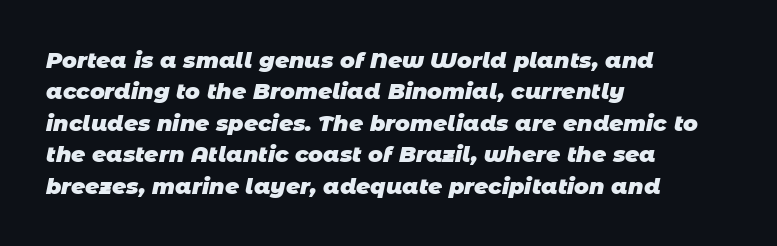
Students, this is bold: see how much ink each stroke carries. A typesetter would call this leading conventional body-copy spacing. A classic flush-left, rag-right setting is used for this passage. Does extra space separate the letters? No, they use regular spacing.
